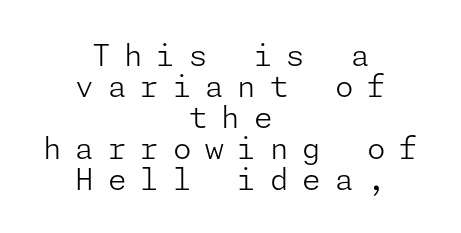
{"serif": "no", "italic": "no", "bold": "no", "weight": "light", "width": "normal", "stroke_contrast": "low", "x_height": "medium", "underline": "no", "align": "center", "line_spacing": "tight", "line_spacing_ratio": 1.03, "letter_spacing": "wide", "letter_spacing_em": 0.46, "glyph_px": 30}
